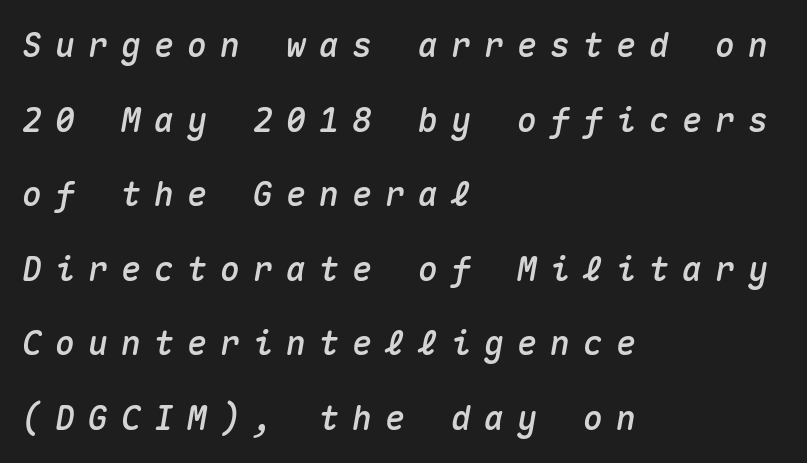
Fixed-width glyphs throughout — classic coding-font behaviour. Spacing between characters has been opened up far beyond the box default. In CSS terms this would be text-align: left. The space beneath each line is pristine and unruled.
